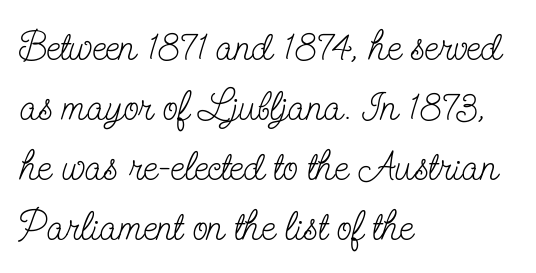
Standard letterfit; no display-style spreading of the glyphs. This block has exactly the height ordinary leading produces. Character widths vary here, with narrow letters taking less room than wide ones. Descender tails drop into unmarked territory.
